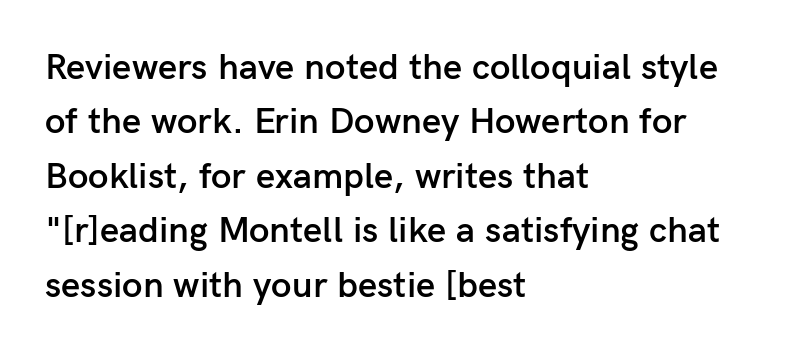
The image shows 37 px semibold sans-serif type, upright; set left-aligned, normal line spacing (1.47x), normal letter spacing, not underlined; low stroke contrast and a medium x-height.
